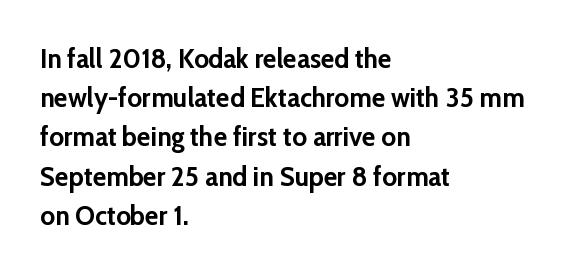
{"serif": "no", "italic": "no", "bold": "yes", "weight": "semibold", "width": "normal", "stroke_contrast": "low", "x_height": "medium", "monospaced": "no", "underline": "no", "align": "left", "line_spacing": "normal", "line_spacing_ratio": 1.4, "letter_spacing": "normal", "letter_spacing_em": 0.0, "glyph_px": 28}
